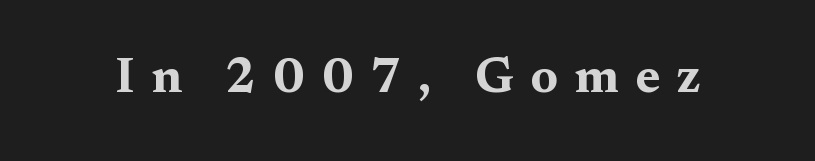
The image shows 50 px bold, wide serif type, upright; set unusually wide letter spacing (+0.33 em), not underlined; medium stroke contrast and a medium x-height.
